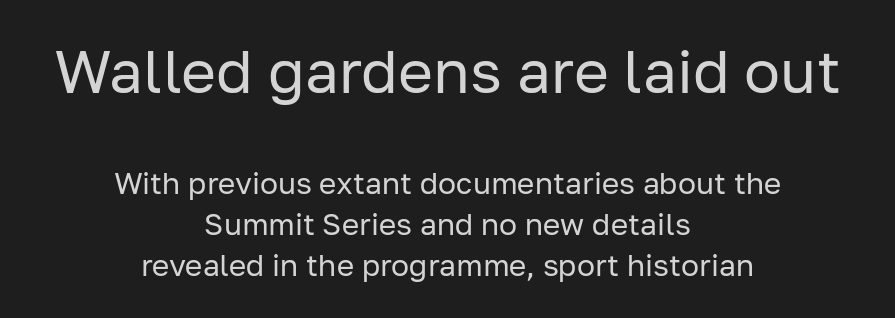
{"serif": "no", "italic": "no", "bold": "no", "weight": "regular", "width": "normal", "stroke_contrast": "low", "x_height": "medium", "monospaced": "no", "underline": "no", "align": "center", "line_spacing": "normal", "line_spacing_ratio": 1.37, "letter_spacing": "normal", "letter_spacing_em": 0.0, "larger_block": "first", "size_ratio": 2.0, "glyph_px": 60}
